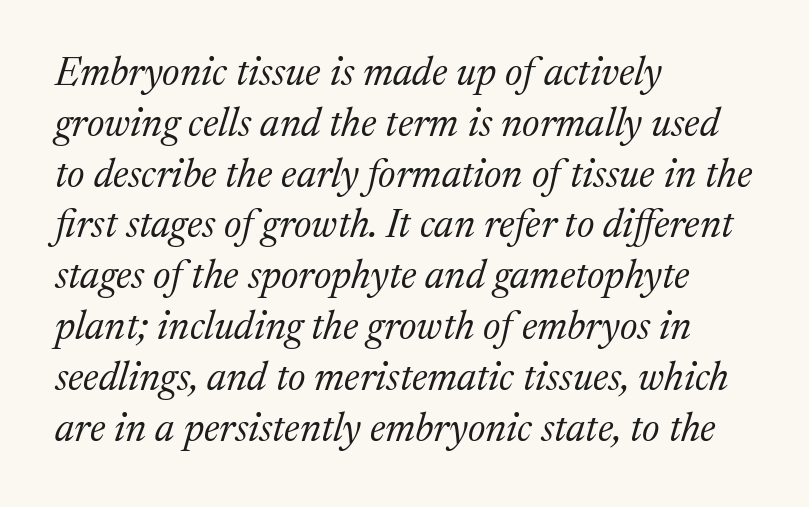
{"serif": "yes", "italic": "yes", "lean": "right", "slant_degrees": 17, "bold": "no", "weight": "regular", "width": "normal", "stroke_contrast": "medium", "x_height": "medium", "monospaced": "no", "underline": "no", "align": "left", "line_spacing": "normal", "line_spacing_ratio": 1.27, "letter_spacing": "normal", "letter_spacing_em": 0.0, "glyph_px": 40}
